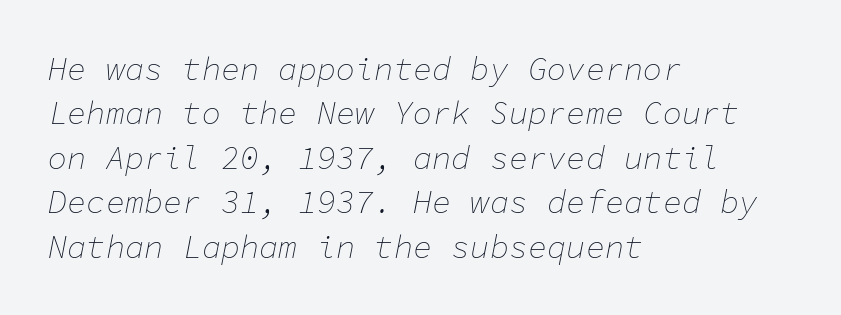
Baseline-to-baseline distance is the conventional proportion of letter height. Alignment: flush left. The axis of the letterforms is tilted away from vertical. Do the characters align in a grid? Yes, the font is monospaced.
